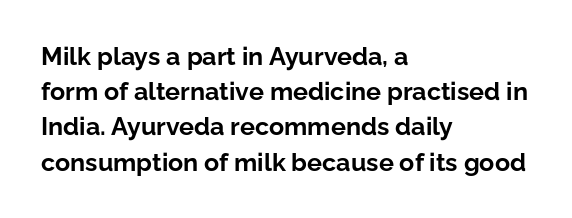
The image shows 25 px bold type, upright; set left-aligned, normal line spacing (1.41x), normal letter spacing, not underlined.
